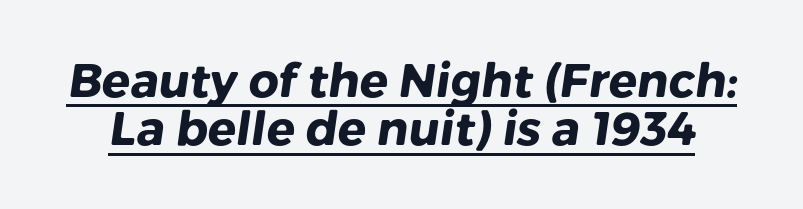
Heavy-handed strokes throughout: this text is bold. Observe the ordinary spacing: letters are neighbours, not strangers. If you measured baseline to baseline, you'd find a short distance. You could not count columns in this text — the font is proportionally spaced. Underlined type. Classification — sans serif.
